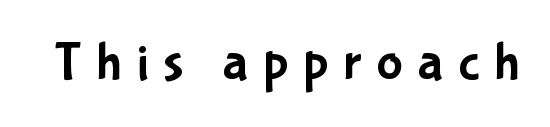
The image shows 55 px condensed sans-serif type, upright; set unusually wide letter spacing (+0.27 em), not underlined; low stroke contrast and a medium x-height.
